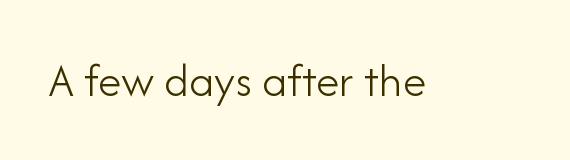
{"serif": "no", "italic": "no", "bold": "no", "weight": "light", "width": "normal", "stroke_contrast": "low", "x_height": "small", "monospaced": "no", "underline": "no", "letter_spacing": "normal", "letter_spacing_em": 0.0, "glyph_px": 48}
